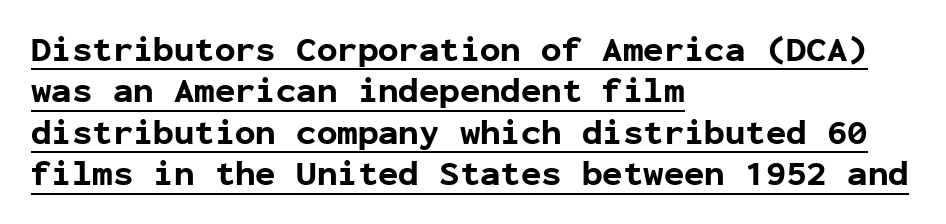
The image shows 34 px bold sans-serif type, upright, monospaced; set left-aligned, line spacing 1.22x, normal letter spacing, underlined; low stroke contrast and a medium x-height.
